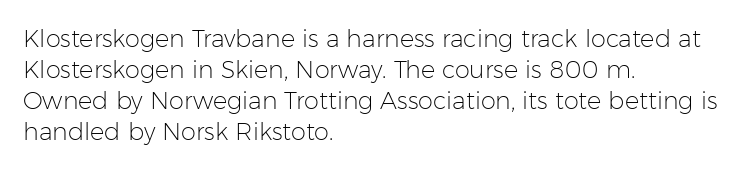
{"italic": "no", "bold": "no", "underline": "no", "align": "left", "line_spacing": "normal", "line_spacing_ratio": 1.29, "letter_spacing": "normal", "letter_spacing_em": 0.0, "glyph_px": 24}
